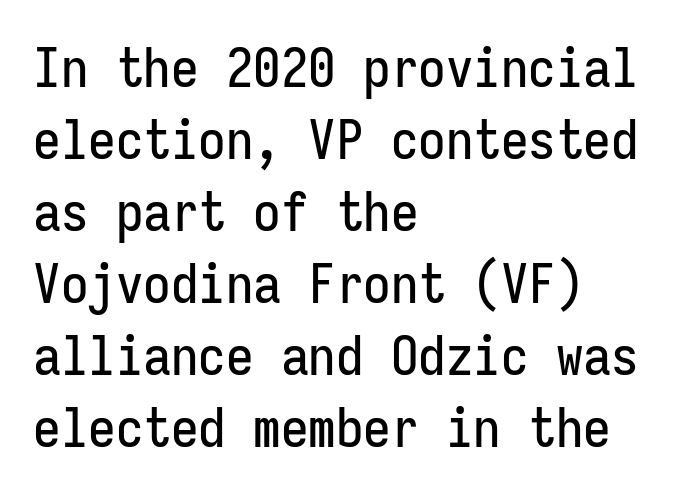
Q: Is the text italic (slanted)? A: No, it is upright.
Q: Is the typeface a serif or a sans-serif typeface? A: Sans-serif.
Q: Is the text underlined? A: No.
Q: How is the paragraph aligned? A: Left-aligned.
Q: Is the spacing between letters normal or unusually wide? A: Normal.
Q: Is the spacing between lines tight, normal or loose? A: Normal.
Q: Width (condensed, normal, or wide)? A: Condensed.
Q: Stroke contrast? A: Low.
Q: x-height? A: Medium.
Q: Monospaced? A: Yes.
